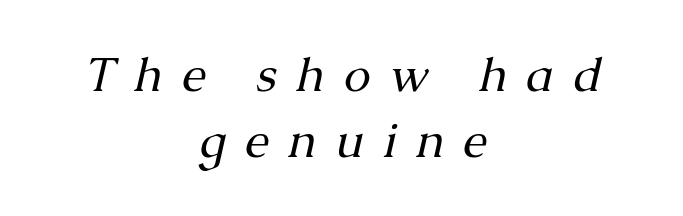
This is oblique type, the kind used for emphasis or titles. Each letter keeps its own natural width here, so spacing adapts to shape. Caption: multi-line text, centered on the measure. Compared with typical body copy, the letter spacing here is much looser. Regarding serifs, this sample has them.
